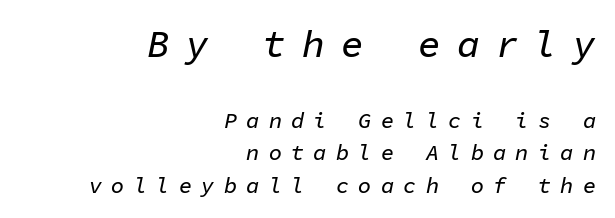
The image shows 38 px text type, italic (leaning right), monospaced; set right-aligned, normal line spacing (1.48x), unusually wide letter spacing (+0.42 em), not underlined; the first (top) block is 1.73x larger; low stroke contrast and a medium x-height.
